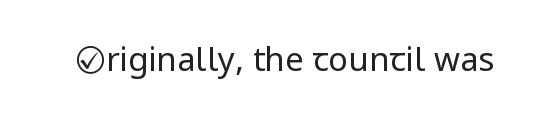
Q: Is the text bold? A: No.
Q: Is the text italic (slanted)? A: No, it is upright.
Q: Is the typeface a serif or a sans-serif typeface? A: Sans-serif.
Q: Is the text underlined? A: No.
Q: Is the spacing between letters normal or unusually wide? A: Normal.
Q: Width (condensed, normal, or wide)? A: Normal.
Q: Stroke contrast? A: Low.
Q: x-height? A: Medium.
Q: Monospaced? A: No.
